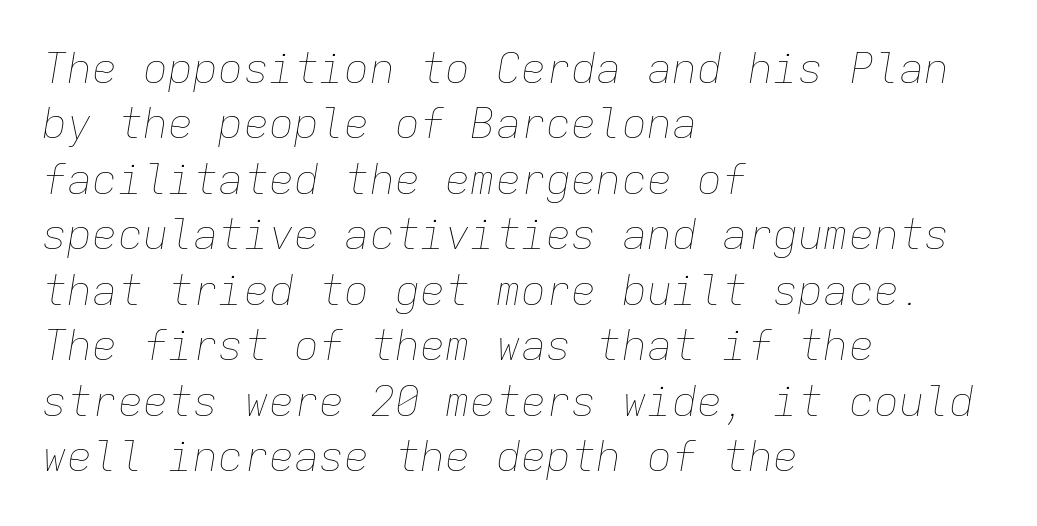
Q: Is the text bold? A: No.
Q: Is the text italic (slanted)? A: Yes, it leans right by about 9 degrees.
Q: Is the text underlined? A: No.
Q: How is the paragraph aligned? A: Left-aligned.
Q: Is the spacing between letters normal or unusually wide? A: Normal.
Q: Is the spacing between lines tight, normal or loose? A: Normal.
Q: Width (condensed, normal, or wide)? A: Normal.
Q: Stroke contrast? A: Low.
Q: x-height? A: Medium.
Q: Monospaced? A: Yes.
